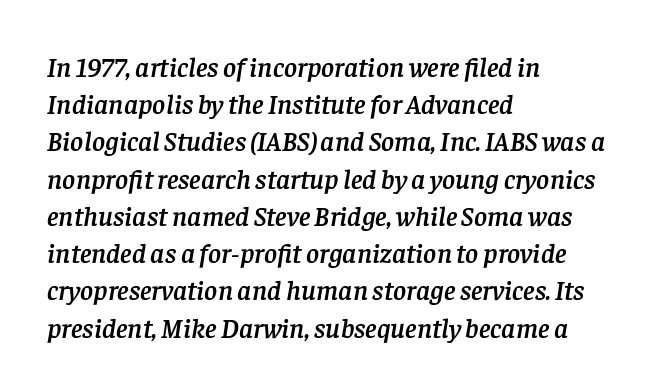
{"serif": "yes", "italic": "yes", "lean": "right", "slant_degrees": 8, "width": "normal", "stroke_contrast": "low", "x_height": "large", "monospaced": "no", "underline": "no", "align": "left", "line_spacing": "normal", "line_spacing_ratio": 1.33, "letter_spacing": "normal", "letter_spacing_em": 0.0, "glyph_px": 28}
